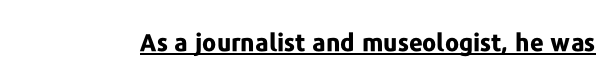
{"italic": "no", "bold": "yes", "underline": "yes", "letter_spacing": "normal", "letter_spacing_em": 0.0, "glyph_px": 24}
